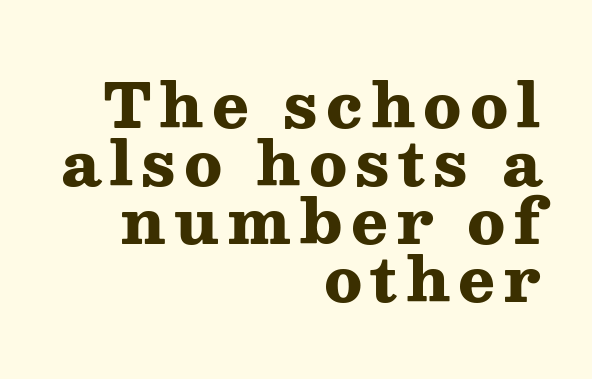
The image shows 61 px heavy, wide serif type, upright; set right-aligned, tight line spacing (0.95x), not underlined; medium stroke contrast and a medium x-height.
